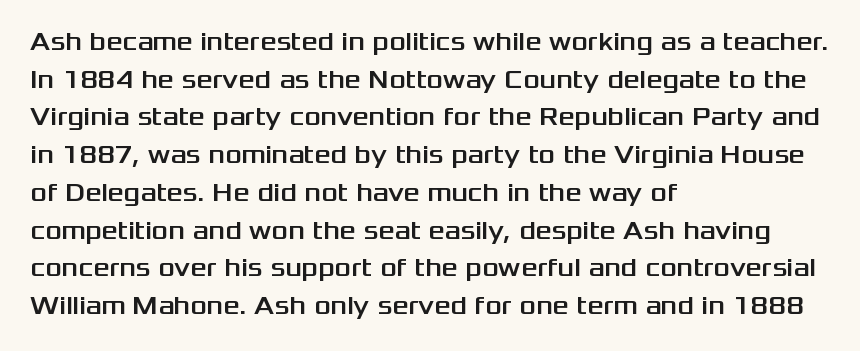
{"italic": "no", "underline": "no", "align": "left", "line_spacing": "normal", "line_spacing_ratio": 1.51, "letter_spacing": "normal", "letter_spacing_em": 0.0, "glyph_px": 25}
